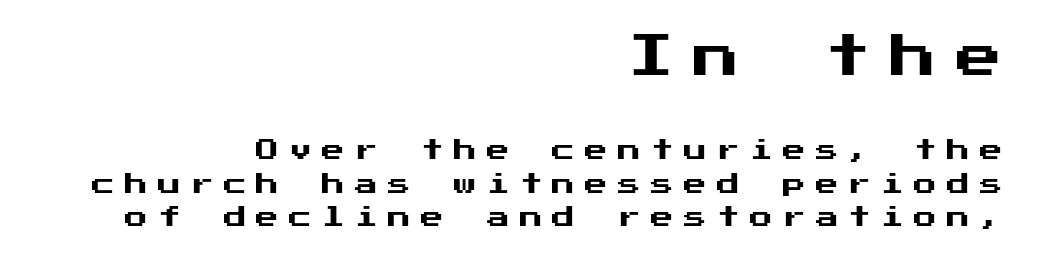
Is there any slant? The stems are plumb. Students, observe: this is what conventionally led text looks like. Visually, the top section dominates because its glyphs are scaled up. Lines of text with bare space underneath. The font family rendered here belongs to the sans-serif group. There is plenty of visible air inserted between adjacent glyphs.
